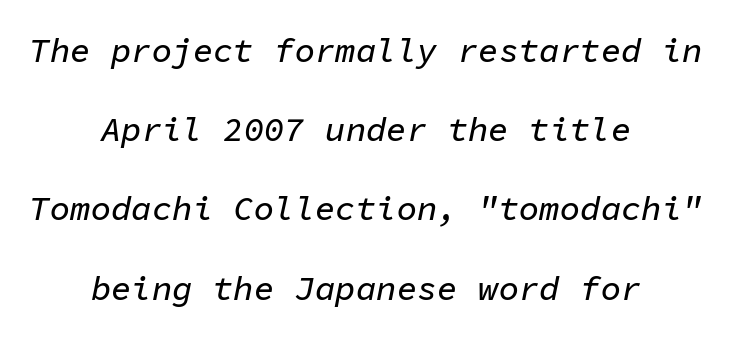
The image shows 34 px text type, italic (leaning right), monospaced; set centered, loose line spacing (2.33x), normal letter spacing, not underlined; low stroke contrast and a medium x-height.
